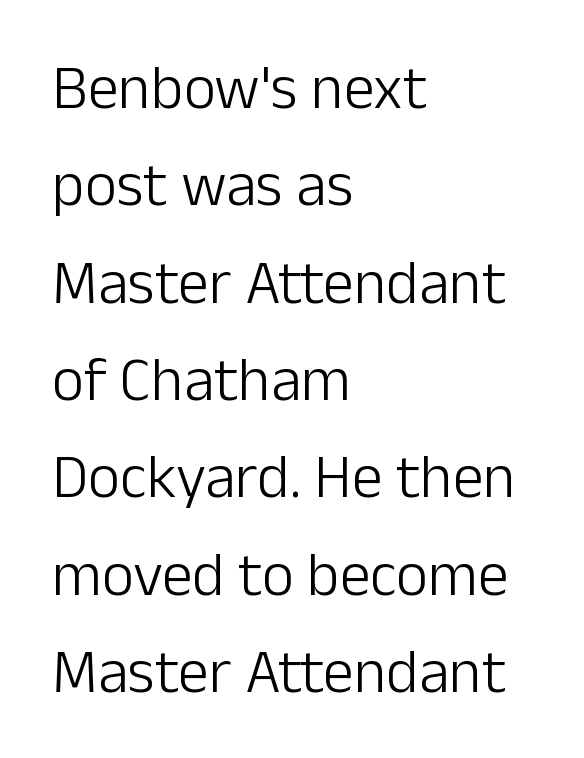
Note the varied advance widths — an 'i' is clearly narrower than an 'm'. Horizontally, the lines are justified to the leading edge only. No feet cap the strokes, marking this as sans-serif type. Heft: none added — not bold.
